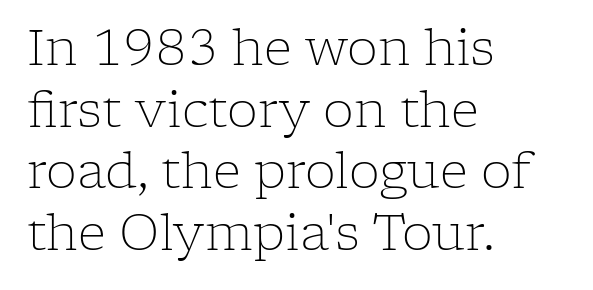
The image shows 49 px light serif type, upright; set left-aligned, normal line spacing (1.26x), normal letter spacing, not underlined; low stroke contrast and a medium x-height.
